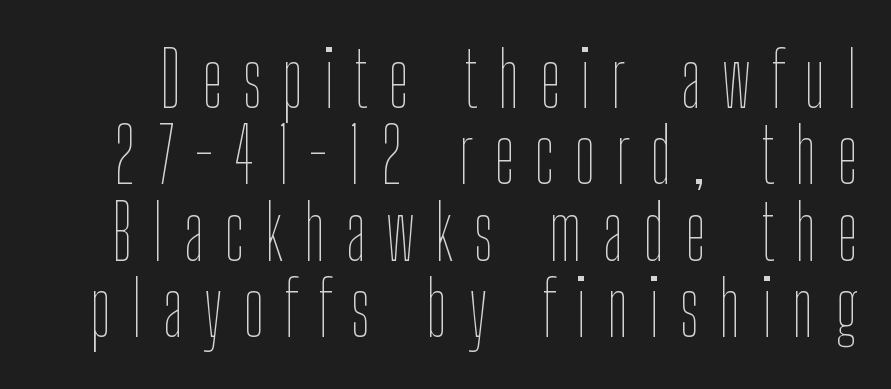
A typesetter would call this leading minimal, almost set solid. Think standard paragraph weight, or any step lighter than that. Bare-footed words on every line. Do the letters lean? They stand straight. A typesetter would call this proportional, since set widths differ per character. Students, note that the glyphs here are deliberately spaced far apart.
